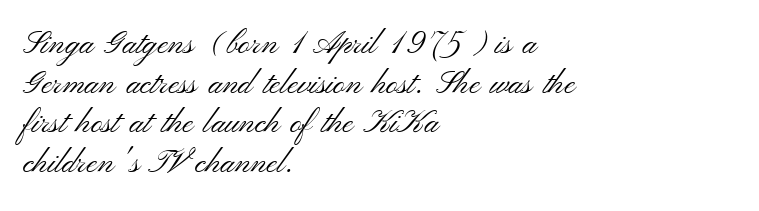
Q: Is the text bold? A: No.
Q: Is the text italic (slanted)? A: Yes.
Q: Is the typeface a serif or a sans-serif typeface? A: Sans-serif.
Q: Is the text underlined? A: No.
Q: How is the paragraph aligned? A: Left-aligned.
Q: Is the spacing between letters normal or unusually wide? A: Normal.
Q: Width (condensed, normal, or wide)? A: Wide.
Q: Stroke contrast? A: Medium.
Q: x-height? A: Small.
Q: Monospaced? A: No.
